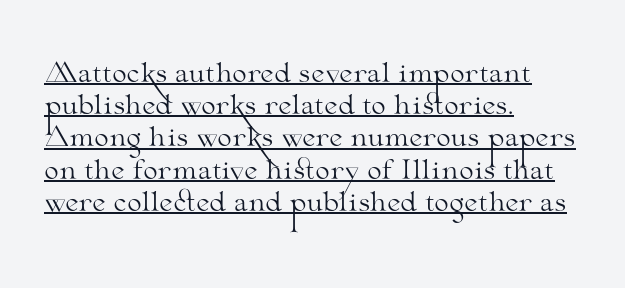
{"italic": "no", "bold": "no", "underline": "yes", "align": "left", "line_spacing_ratio": 1.24, "letter_spacing": "normal", "letter_spacing_em": 0.0, "glyph_px": 26}
